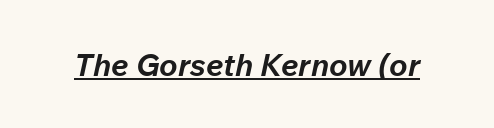
{"italic": "yes", "lean": "right", "slant_degrees": 12, "bold": "yes", "weight": "bold", "width": "normal", "stroke_contrast": "low", "x_height": "medium", "monospaced": "no", "underline": "yes", "letter_spacing": "normal", "letter_spacing_em": 0.0, "glyph_px": 31}
